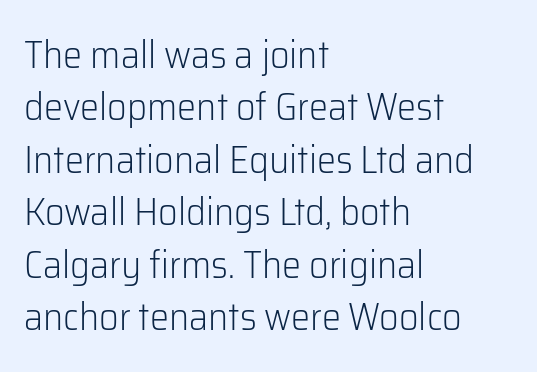
Q: Is the text bold? A: No.
Q: Is the text italic (slanted)? A: No, it is upright.
Q: Is the typeface a serif or a sans-serif typeface? A: Sans-serif.
Q: Is the text underlined? A: No.
Q: How is the paragraph aligned? A: Left-aligned.
Q: Is the spacing between letters normal or unusually wide? A: Normal.
Q: Is the spacing between lines tight, normal or loose? A: Normal.
Q: Width (condensed, normal, or wide)? A: Normal.
Q: Stroke contrast? A: Low.
Q: x-height? A: Medium.
Q: Monospaced? A: No.
